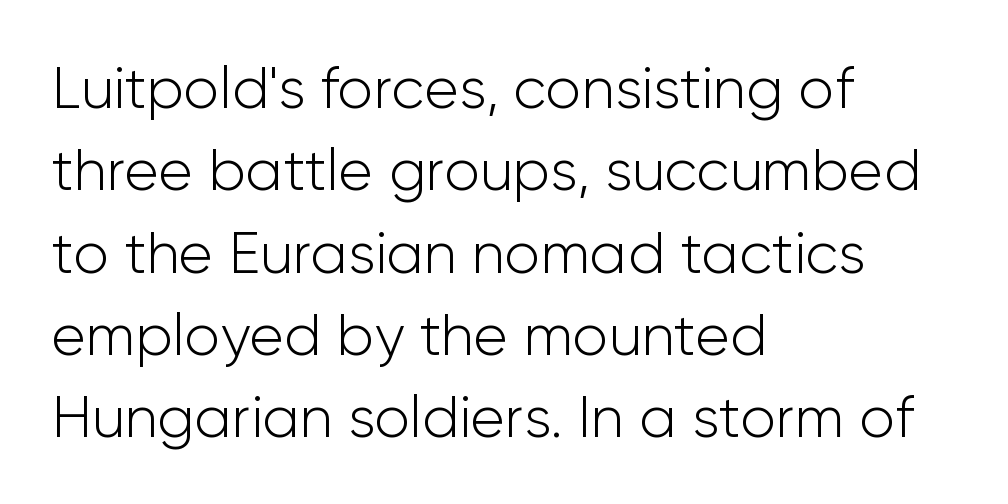
{"serif": "no", "italic": "no", "bold": "no", "weight": "light", "width": "normal", "stroke_contrast": "low", "x_height": "medium", "monospaced": "no", "underline": "no", "align": "left", "line_spacing": "normal", "line_spacing_ratio": 1.42, "letter_spacing": "normal", "letter_spacing_em": 0.0, "glyph_px": 58}
